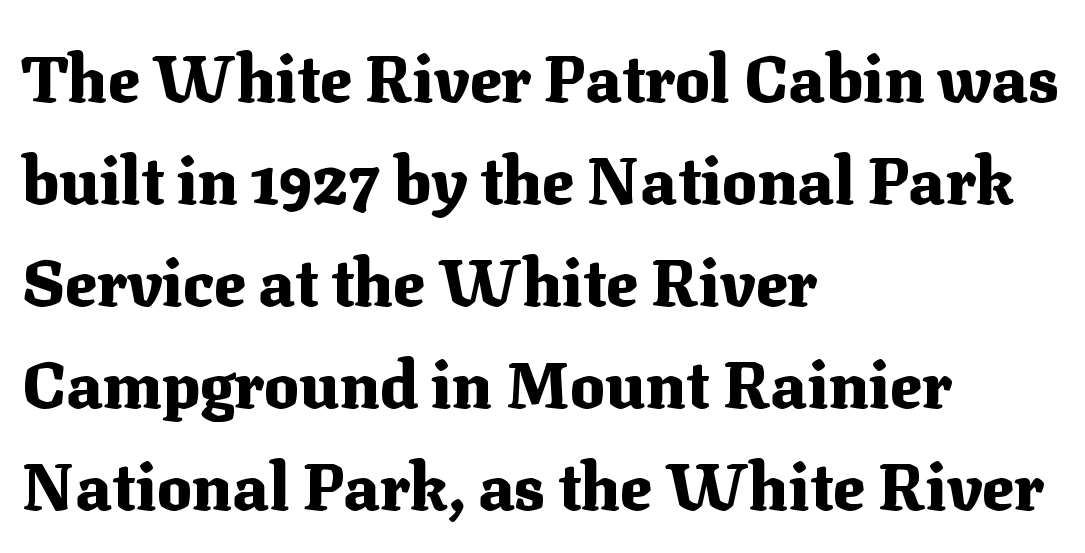
Q: Is the text bold? A: Yes.
Q: Is the text italic (slanted)? A: No, it is upright.
Q: Is the typeface a serif or a sans-serif typeface? A: Serif.
Q: Is the text underlined? A: No.
Q: How is the paragraph aligned? A: Left-aligned.
Q: Is the spacing between letters normal or unusually wide? A: Normal.
Q: Is the spacing between lines tight, normal or loose? A: Normal.
Q: Width (condensed, normal, or wide)? A: Normal.
Q: Stroke contrast? A: Medium.
Q: x-height? A: Medium.
Q: Monospaced? A: No.
